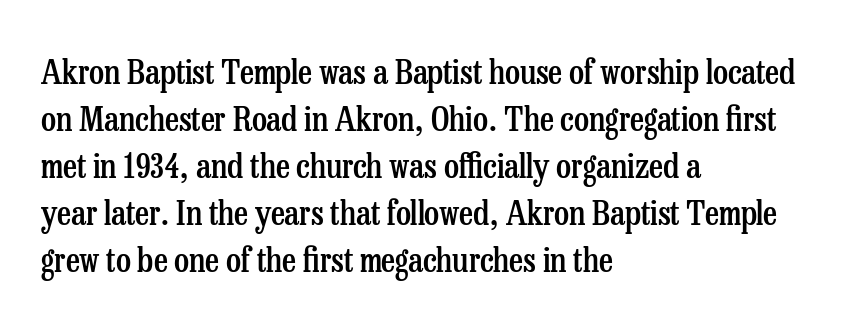
The image shows 34 px semibold, condensed serif type, upright; set left-aligned, normal line spacing (1.38x), normal letter spacing, not underlined; low stroke contrast and a medium x-height.
